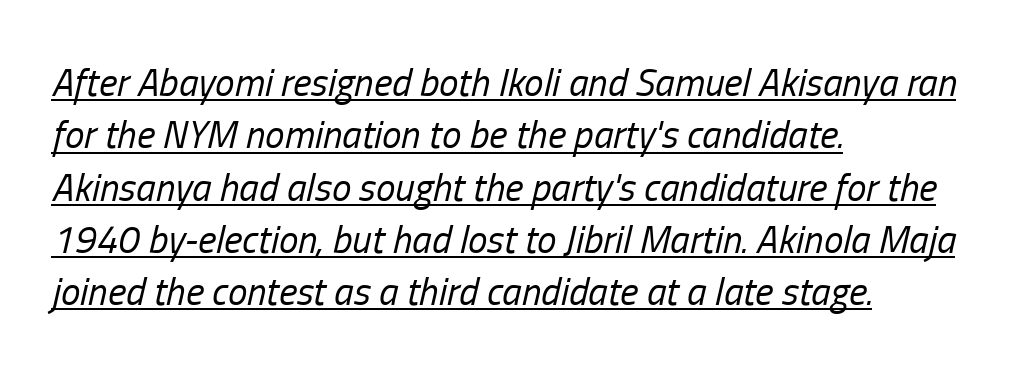
{"italic": "yes", "lean": "right", "slant_degrees": 13, "bold": "no", "weight": "regular", "width": "condensed", "stroke_contrast": "low", "x_height": "medium", "monospaced": "no", "underline": "yes", "align": "left", "line_spacing": "normal", "line_spacing_ratio": 1.34, "letter_spacing": "normal", "letter_spacing_em": 0.0, "glyph_px": 39}
